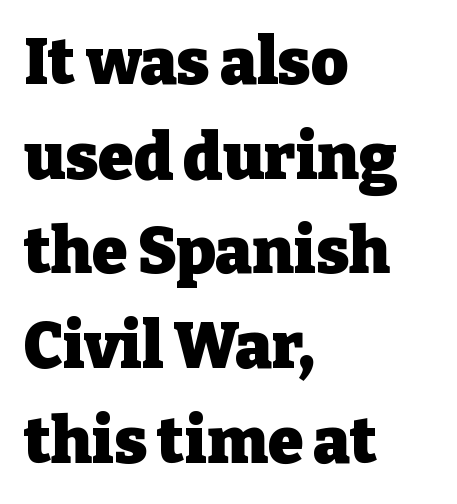
{"serif": "yes", "italic": "no", "bold": "yes", "weight": "heavy", "width": "normal", "stroke_contrast": "low", "x_height": "medium", "monospaced": "no", "underline": "no", "align": "left", "line_spacing": "normal", "line_spacing_ratio": 1.48, "letter_spacing": "normal", "letter_spacing_em": 0.0, "glyph_px": 64}
